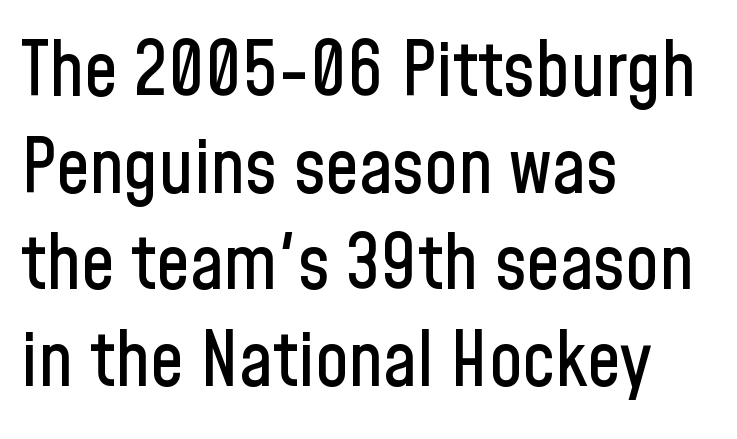
Rows of type keep a routine distance in the vertical direction. A typesetter would call this zero additional tracking. The lettering holds an erect, upright posture throughout. Clear beneath every line of the passage.
